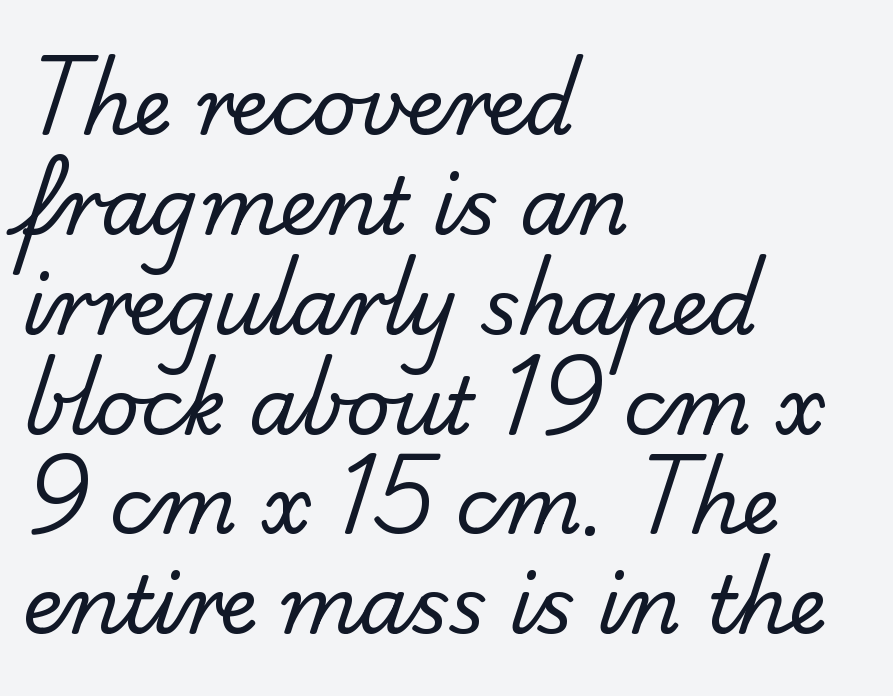
A clean baseline with only descenders dipping below it. Observe the absence of serifs on each vertical stroke in this sample. The letterforms sit shoulder to shoulder at normal distance. Varying glyph widths throughout — classic text-font behaviour. Alignment: flush left.
